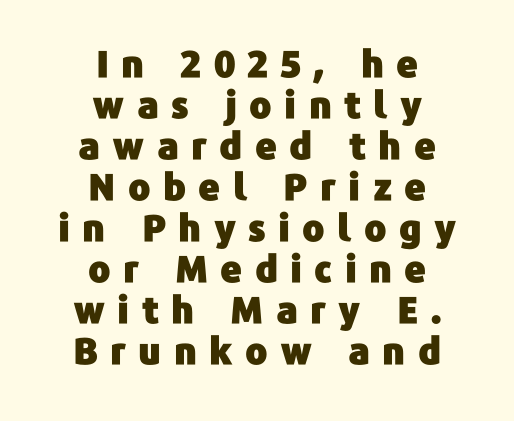
{"serif": "no", "italic": "no", "width": "normal", "stroke_contrast": "low", "x_height": "medium", "monospaced": "no", "underline": "no", "align": "center", "line_spacing": "tight", "line_spacing_ratio": 1.11, "letter_spacing": "wide", "letter_spacing_em": 0.33, "glyph_px": 37}
